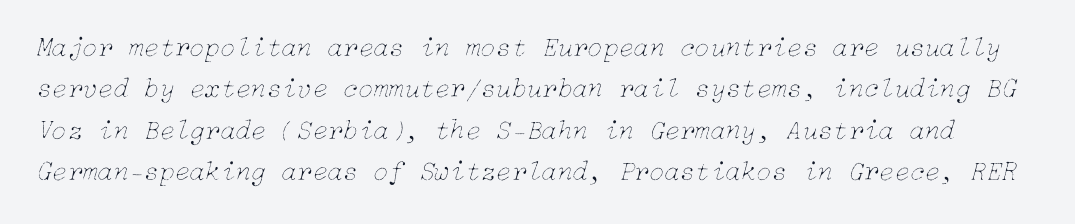
Q: Is the text bold? A: No.
Q: Is the text italic (slanted)? A: Yes, it leans right by about 15 degrees.
Q: Is the text underlined? A: No.
Q: Is the spacing between letters normal or unusually wide? A: Normal.
Q: Is the spacing between lines tight, normal or loose? A: Normal.
Q: Width (condensed, normal, or wide)? A: Normal.
Q: Stroke contrast? A: Low.
Q: x-height? A: Medium.
